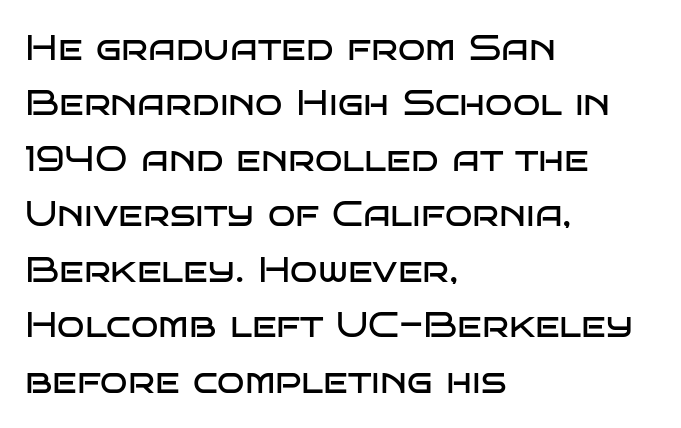
The image shows 36 px regular-weight, wide sans-serif type, upright; set left-aligned, normal line spacing (1.54x), normal letter spacing, not underlined; low stroke contrast and a large x-height.
